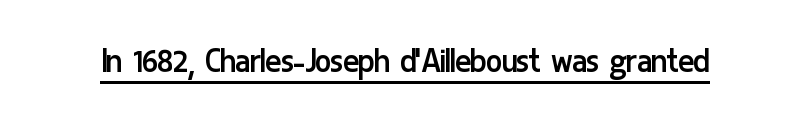
The image shows 38 px regular-weight, condensed sans-serif type, upright; set normal letter spacing, underlined; low stroke contrast and a medium x-height.
